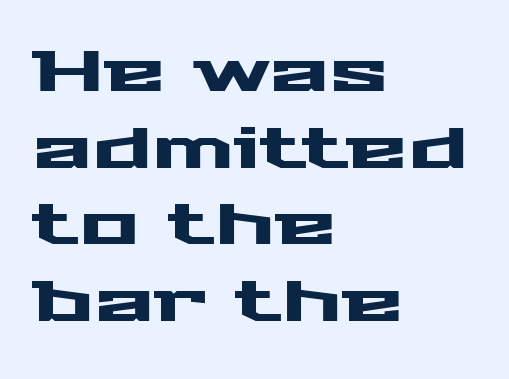
Teacher's note: observe the even left margin — that is flush-left alignment. The face used here is a sans, in the tradition of grotesques and geometrics. The gaps between neighbouring characters are ordinary and unremarkable. Think of a printed novel: that variable character pitch is what you see here. The font's upright variant was chosen for this text. Students, observe: this is what conventionally led text looks like.
